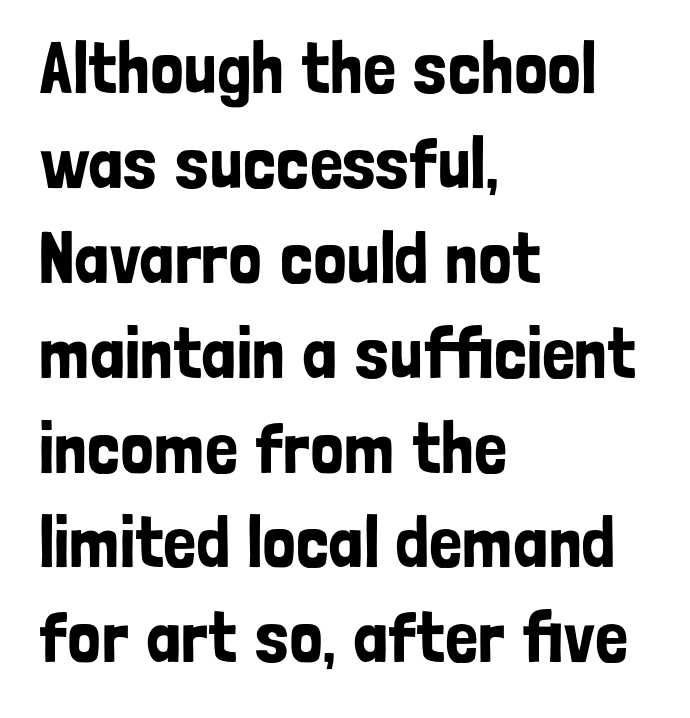
{"serif": "no", "italic": "no", "width": "condensed", "stroke_contrast": "low", "x_height": "medium", "monospaced": "no", "underline": "no", "align": "left", "line_spacing": "normal", "line_spacing_ratio": 1.3, "letter_spacing": "normal", "letter_spacing_em": 0.0, "glyph_px": 73}
